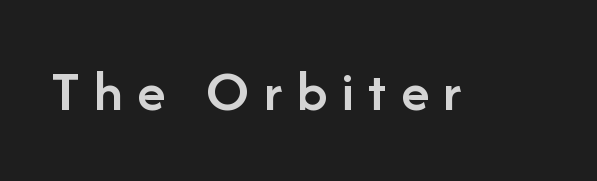
Short note: letters widely spaced. Its strokes are somewhat broadened, the hallmark of semibold type. Tall strokes in this sample are plumb rather than angled. The strip under each line holds only bare page. Type style note: lacks serifs. Is this a fixed-width face? No — the glyphs have proportional, varying widths.
